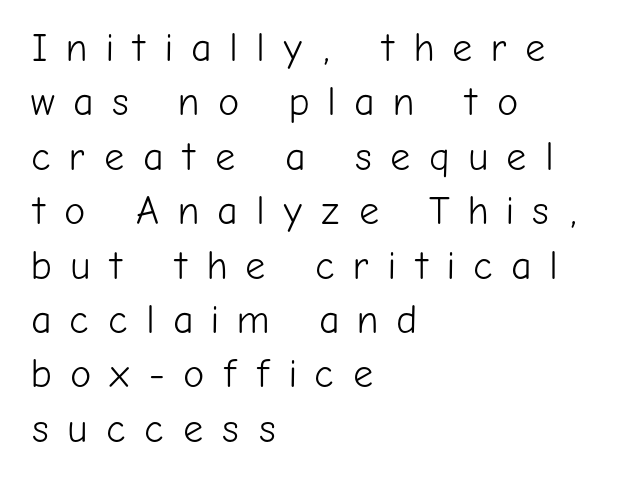
Horizontal alignment here is leftward, the default for most running prose. The passage shown is not bold in any degree. The passage shown has open, widely tracked lettering throughout. Clear beneath every line of the passage.
